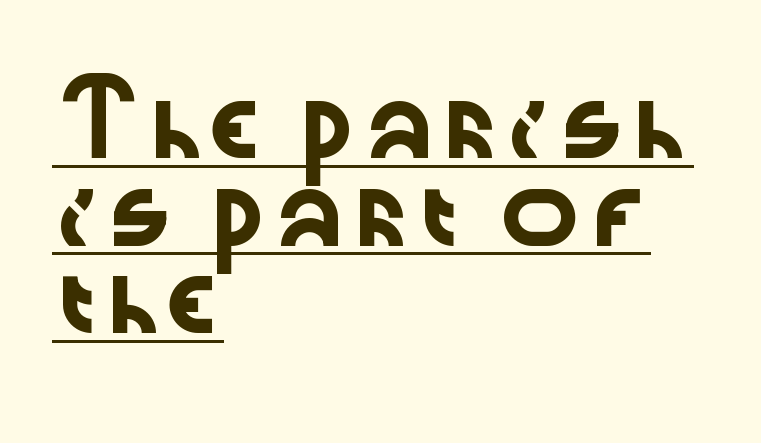
The image shows 68 px wide sans-serif type, upright; set left-aligned, normal line spacing (1.29x), normal letter spacing, underlined; low stroke contrast and a medium x-height.
